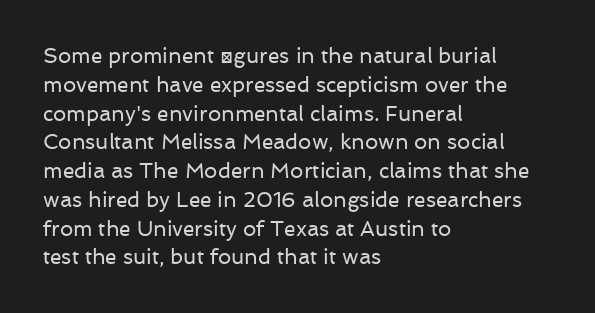
{"italic": "no", "bold": "no", "underline": "no", "align": "left", "line_spacing": "normal", "line_spacing_ratio": 1.37, "letter_spacing": "normal", "letter_spacing_em": 0.0, "glyph_px": 21}
